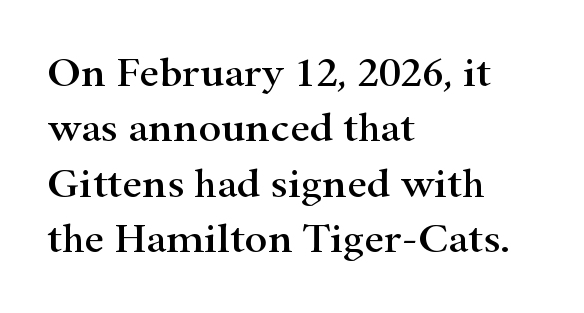
The image shows 43 px wide serif type, upright; set left-aligned, normal line spacing (1.29x), normal letter spacing, not underlined; high stroke contrast and a small x-height.
